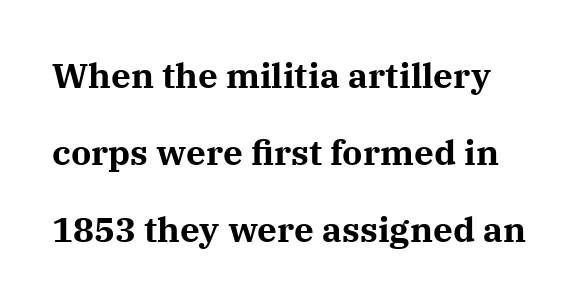
The image shows 35 px bold serif type, upright; set loose line spacing (2.2x), normal letter spacing, not underlined; medium stroke contrast and a medium x-height.
